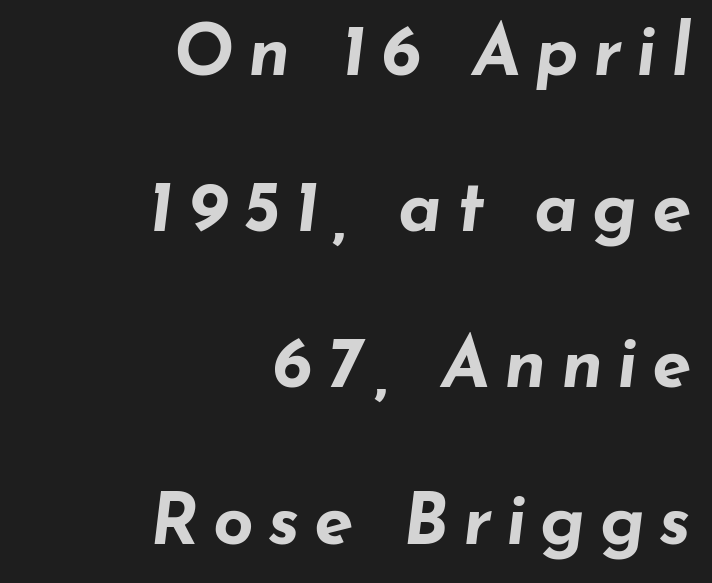
{"italic": "yes", "lean": "right", "slant_degrees": 7, "bold": "yes", "weight": "bold", "width": "wide", "stroke_contrast": "low", "x_height": "small", "monospaced": "no", "underline": "no", "align": "right", "line_spacing": "loose", "line_spacing_ratio": 2.2, "letter_spacing": "wide", "letter_spacing_em": 0.2, "glyph_px": 71}
